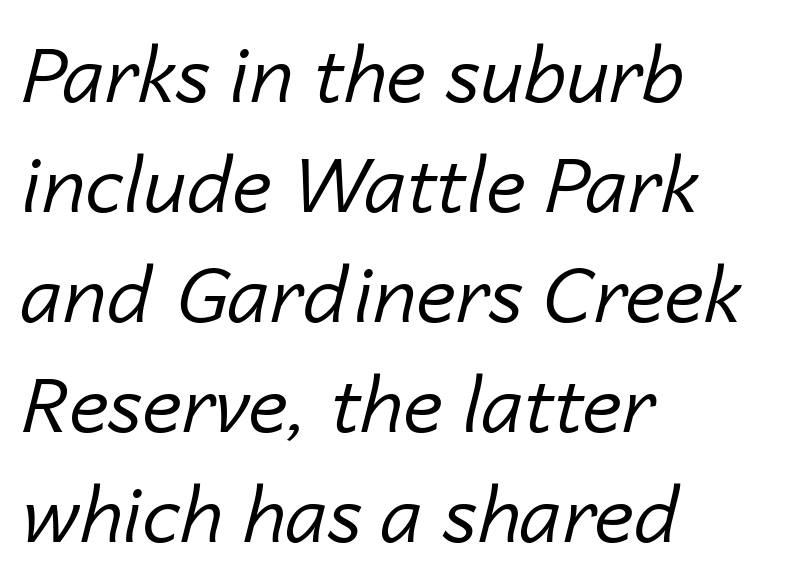
Q: Is the text bold? A: No.
Q: Is the text italic (slanted)? A: Yes, it leans right by about 14 degrees.
Q: Is the text underlined? A: No.
Q: How is the paragraph aligned? A: Left-aligned.
Q: Is the spacing between letters normal or unusually wide? A: Normal.
Q: Is the spacing between lines tight, normal or loose? A: Normal.
Q: Width (condensed, normal, or wide)? A: Normal.
Q: Stroke contrast? A: Low.
Q: x-height? A: Medium.
Q: Monospaced? A: No.
